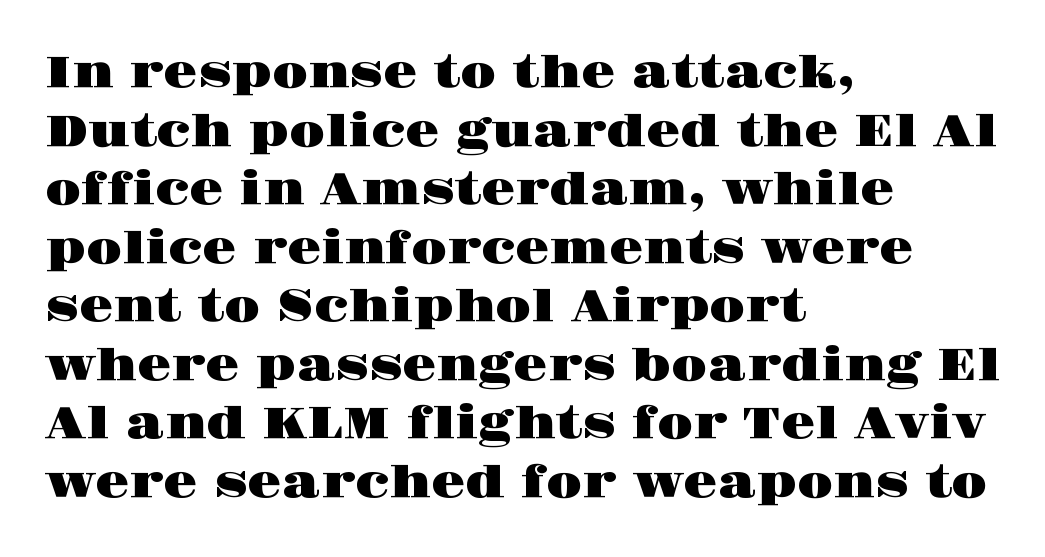
The image shows 44 px wide serif type, upright; set left-aligned, normal line spacing (1.33x), normal letter spacing, not underlined; high stroke contrast and a large x-height.
